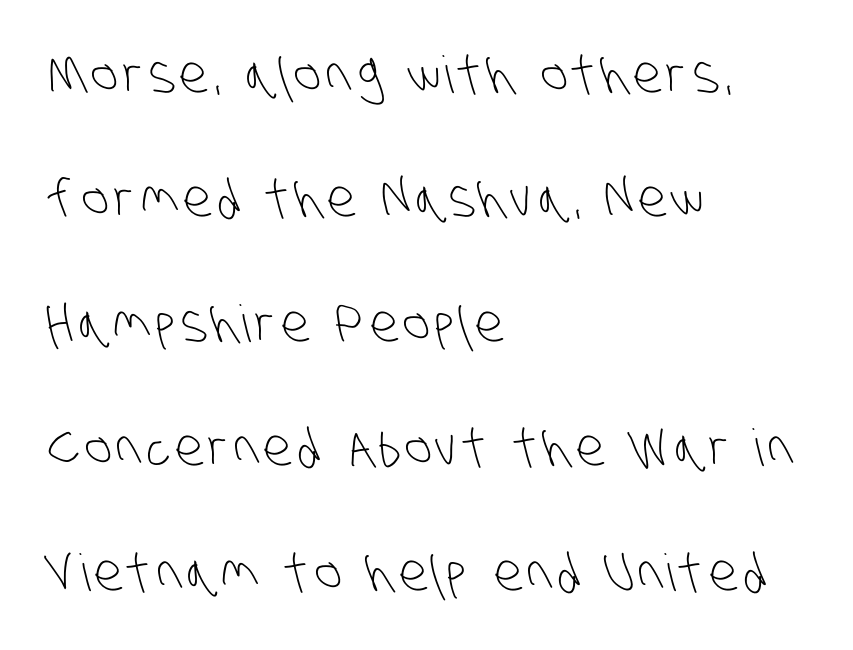
Q: Is the text bold? A: No.
Q: Is the typeface a serif or a sans-serif typeface? A: Sans-serif.
Q: Is the text underlined? A: No.
Q: How is the paragraph aligned? A: Left-aligned.
Q: Is the spacing between lines tight, normal or loose? A: Loose.
Q: Width (condensed, normal, or wide)? A: Condensed.
Q: Stroke contrast? A: Low.
Q: x-height? A: Large.
Q: Monospaced? A: No.
